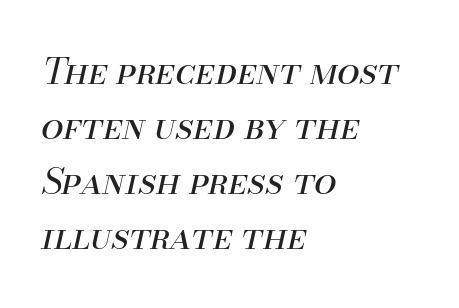
The image shows 36 px regular-weight type, italic (leaning right); set left-aligned, normal line spacing (1.53x), normal letter spacing, not underlined; medium stroke contrast and a small x-height.
